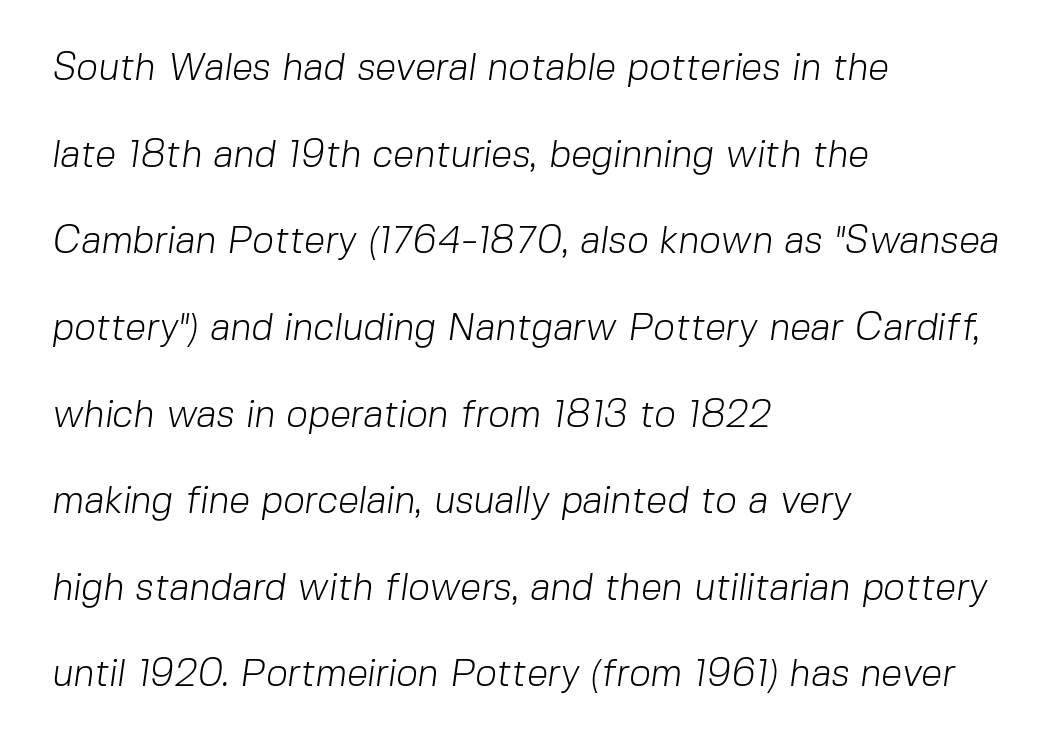
A quiet, ordinary-to-light weight characterises the typeface. Each new line begins a long way beneath the previous one. The paragraph shown leans on its left margin. Each word holds together tightly as a unit, with standard inter-letter gaps. The passage shown is typed in a proportional face where columns would drift.
